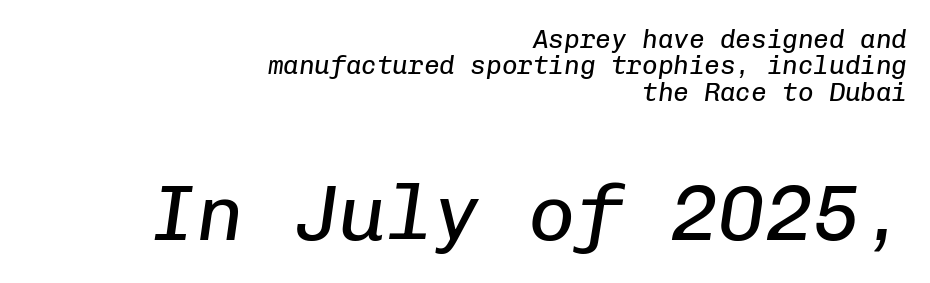
The image shows 79 px regular-weight type, italic (leaning right), monospaced; set right-aligned, tight line spacing (1.01x), normal letter spacing, not underlined; the second (bottom) block is 3.04x larger; low stroke contrast and a medium x-height.
